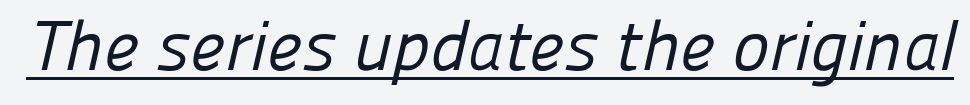
{"serif": "no", "bold": "no", "weight": "regular", "width": "normal", "stroke_contrast": "low", "x_height": "medium", "monospaced": "no", "underline": "yes", "letter_spacing": "normal", "letter_spacing_em": 0.0, "glyph_px": 70}
